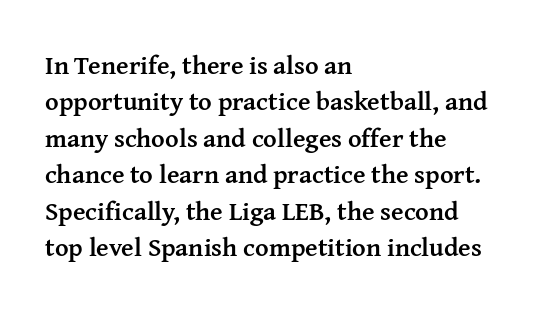
{"italic": "no", "bold": "yes", "underline": "no", "align": "left", "line_spacing": "normal", "line_spacing_ratio": 1.4, "letter_spacing": "normal", "letter_spacing_em": 0.0, "glyph_px": 26}
